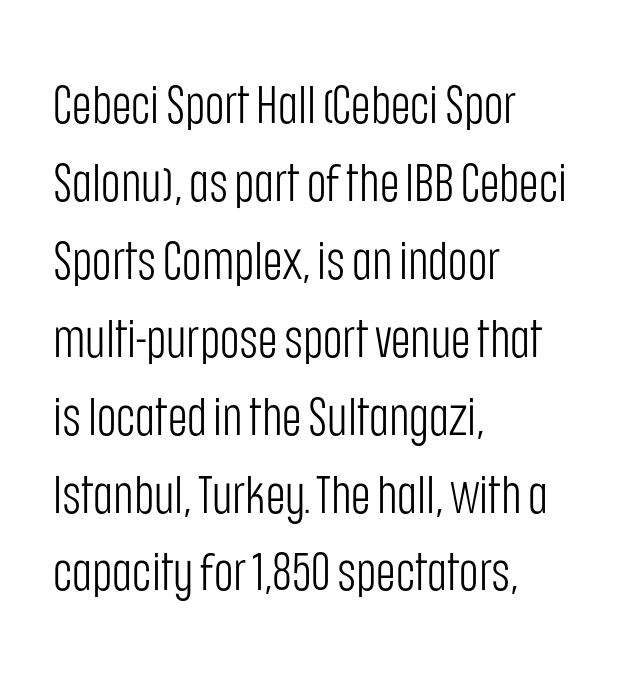
Words appear dense and cohesive because spacing is normal. The string is rendered with underlining switched off. A classic flush-left, rag-right setting is used for this passage. Do the characters align in a grid? No, the font is proportional.
